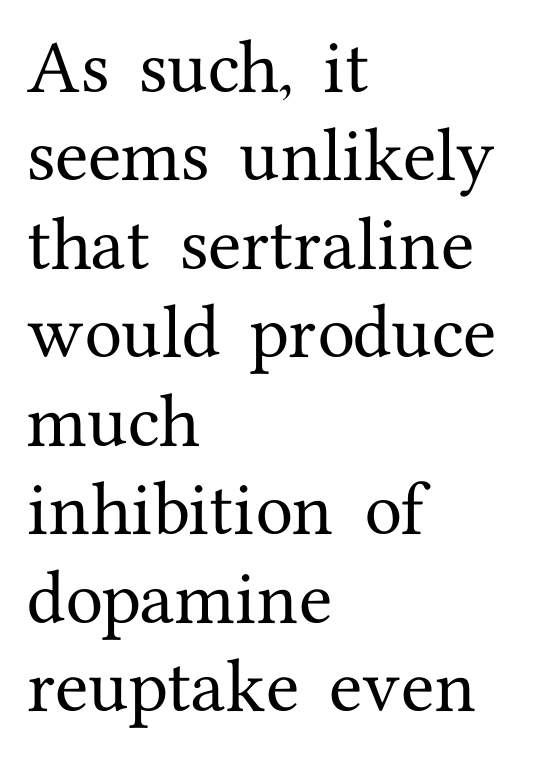
Q: Is the text italic (slanted)? A: No, it is upright.
Q: Is the typeface a serif or a sans-serif typeface? A: Serif.
Q: Is the text underlined? A: No.
Q: How is the paragraph aligned? A: Left-aligned.
Q: Is the spacing between letters normal or unusually wide? A: Normal.
Q: Is the spacing between lines tight, normal or loose? A: Normal.
Q: Width (condensed, normal, or wide)? A: Normal.
Q: Stroke contrast? A: Medium.
Q: x-height? A: Medium.
Q: Monospaced? A: No.
